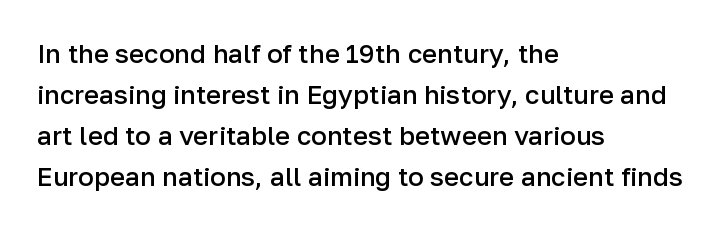
The image shows 26 px text type, upright; set left-aligned, normal line spacing (1.58x), normal letter spacing, not underlined.
